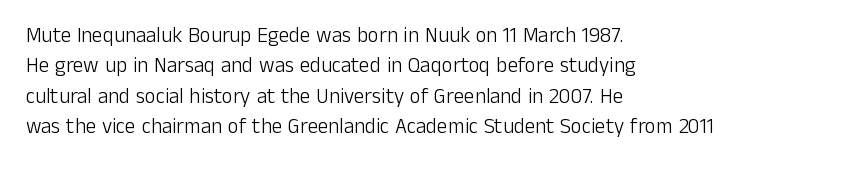
{"italic": "no", "bold": "no", "underline": "no", "align": "left", "line_spacing": "normal", "line_spacing_ratio": 1.45, "letter_spacing": "normal", "letter_spacing_em": 0.0, "glyph_px": 21}
